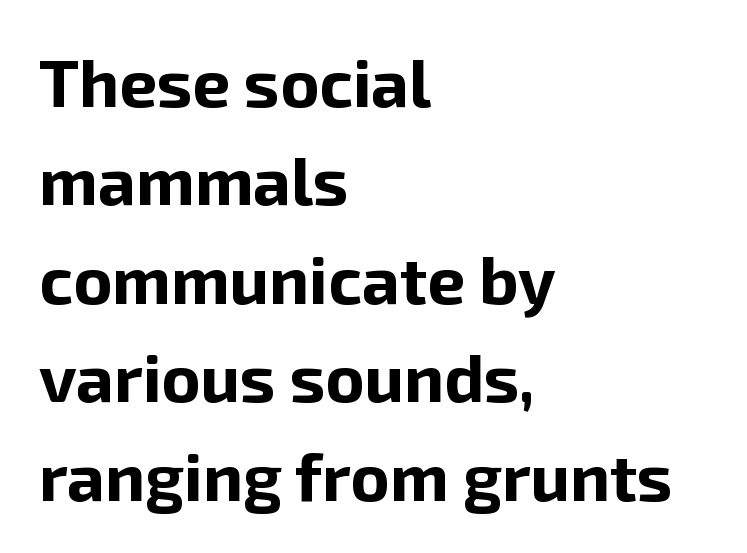
Notice how the passage keeps a crisp vertical edge on the left only. This sample uses an upright cut, with every glyph sitting square on the baseline. How are the letters spaced? Ordinarily, with no added tracking. Descenders hang freely into open space. Are there feet on the stems? There aren't — it's a sans.
